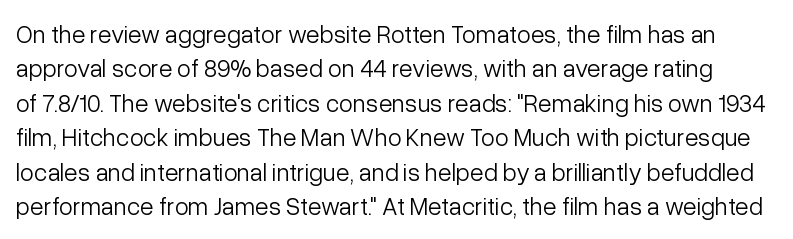
{"italic": "no", "bold": "no", "underline": "no", "line_spacing": "normal", "line_spacing_ratio": 1.38, "letter_spacing": "normal", "letter_spacing_em": 0.0, "glyph_px": 25}
